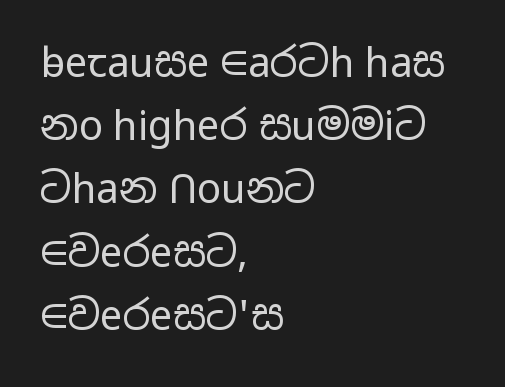
Weight: regular or lighter. Look at the tracking — it's just the regular setting, nothing added. Italic: no, the glyphs are upright roman. Notice how descenders clear the ascenders below comfortably — that's standard leading. The passage shown is typed in a proportional face where columns would drift.
